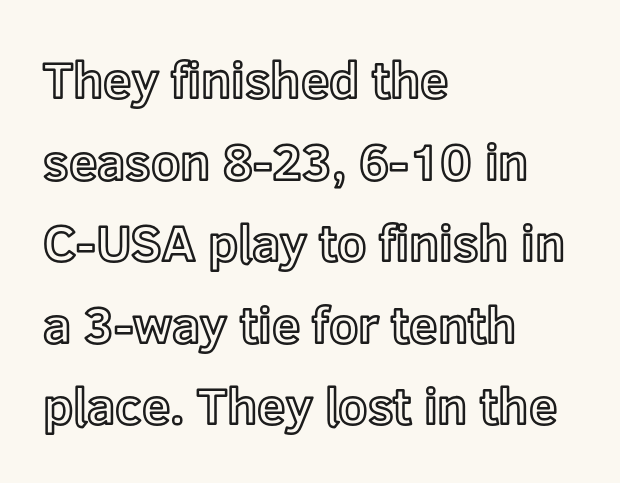
Ordinary non-slanted type is in use. Glance below the letters and you will spot only blank space. Proportional: the letters do not fall into vertical columns. The compositor pushed each line to the left boundary.
